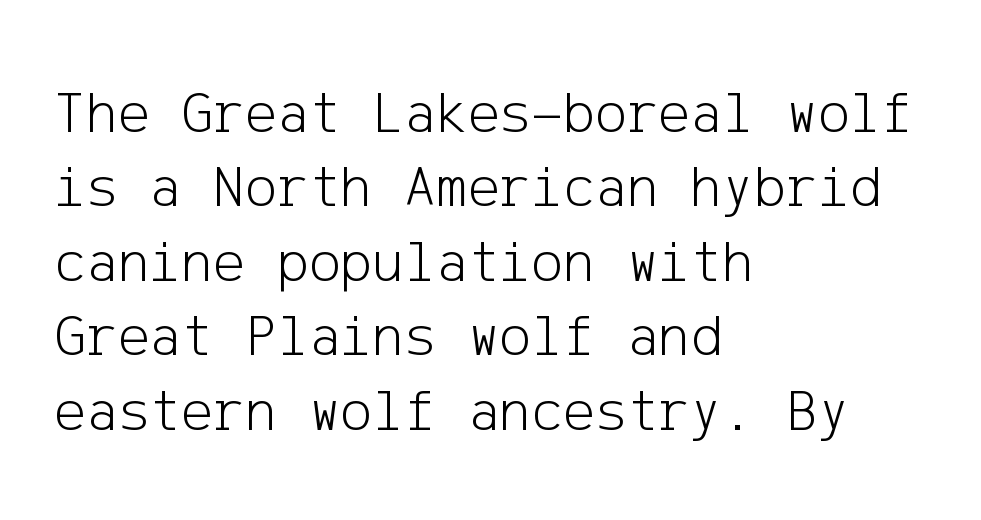
{"serif": "no", "italic": "no", "bold": "no", "weight": "light", "width": "normal", "stroke_contrast": "low", "x_height": "medium", "underline": "no", "align": "left", "line_spacing_ratio": 1.24, "letter_spacing": "normal", "letter_spacing_em": 0.0, "glyph_px": 60}
